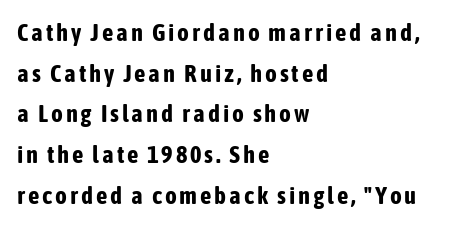
The image shows 25 px bold type, upright; set left-aligned, normal line spacing (1.63x), not underlined.
